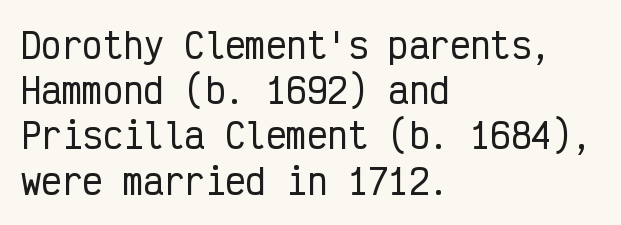
Q: Is the text italic (slanted)? A: No, it is upright.
Q: Is the typeface a serif or a sans-serif typeface? A: Sans-serif.
Q: Is the text underlined? A: No.
Q: How is the paragraph aligned? A: Left-aligned.
Q: Is the spacing between letters normal or unusually wide? A: Normal.
Q: Is the spacing between lines tight, normal or loose? A: Normal.
Q: Width (condensed, normal, or wide)? A: Condensed.
Q: Stroke contrast? A: Low.
Q: x-height? A: Medium.
Q: Monospaced? A: Yes.
